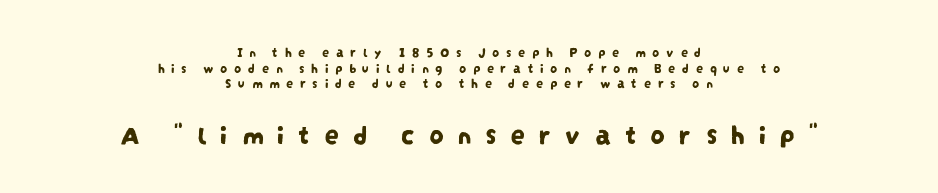
The passage shown is typeset with a sans-serif family. Larger block? The one below; the one above is distinctly smaller. What's the leading like? Squeezed, with rows nearly overlapping. Note the varied advance widths — an 'i' is clearly narrower than an 'm'. Layout note: lines centered.
